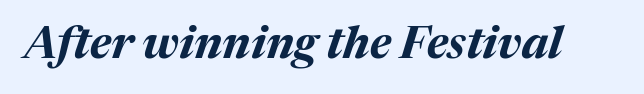
The foot of each line stays bare and open. I'd describe the lettering as bold — thick and assertive. Is this a fixed-width face? No — the glyphs have proportional, varying widths. The passage shown has conventional tracking throughout.
